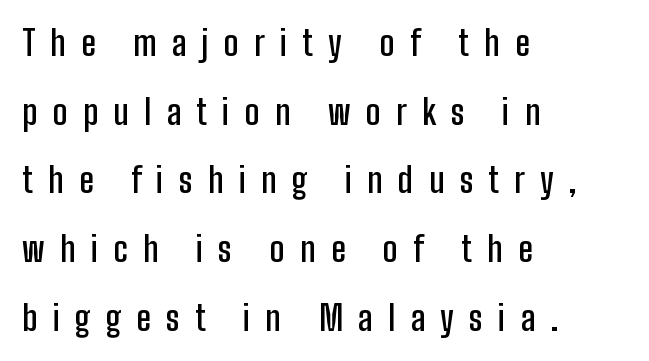
The foot of each line stays bare and open. Glyph-to-glyph distance is far greater than everyday printed text. Designer's note — italics off, roman on. Is there much room between lines? Yes — plenty of vertical air separates them. The designer went with a sans here, leaving each stem footless. A typesetter would call this proportional, since set widths differ per character.
